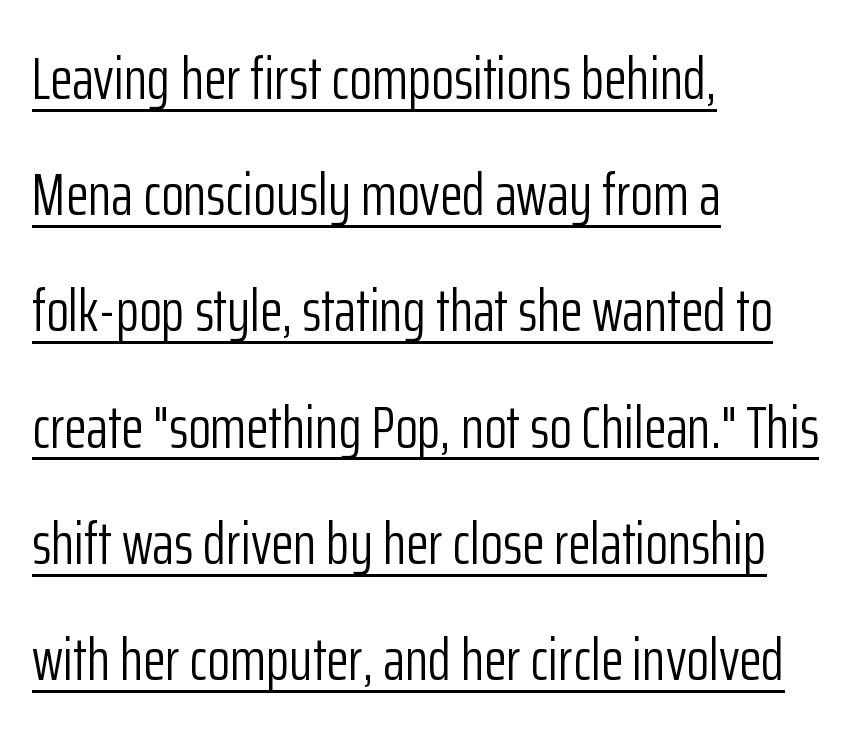
Weight: not bold — regular or lighter. These lines are set flush left with a ragged right edge. Line spacing here is loose. The face used here is a sans, in the tradition of grotesques and geometrics. Looks like regular typesetting: each glyph gets only the width it needs. Does the lettering tilt? It doesn't — this is upright.
